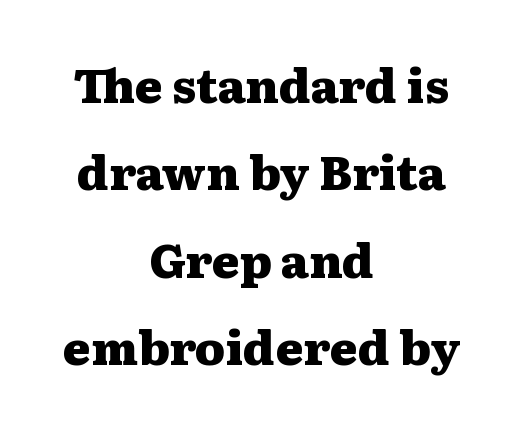
The image shows 47 px heavy, wide serif type, upright; set centered, line spacing 1.86x, normal letter spacing, not underlined; medium stroke contrast and a medium x-height.
